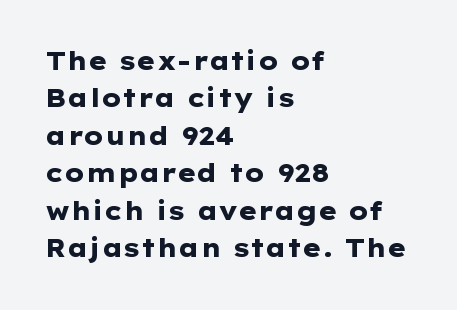
{"italic": "no", "bold": "yes", "underline": "no", "align": "left", "line_spacing": "normal", "line_spacing_ratio": 1.5, "letter_spacing": "normal", "letter_spacing_em": 0.0, "glyph_px": 25}
